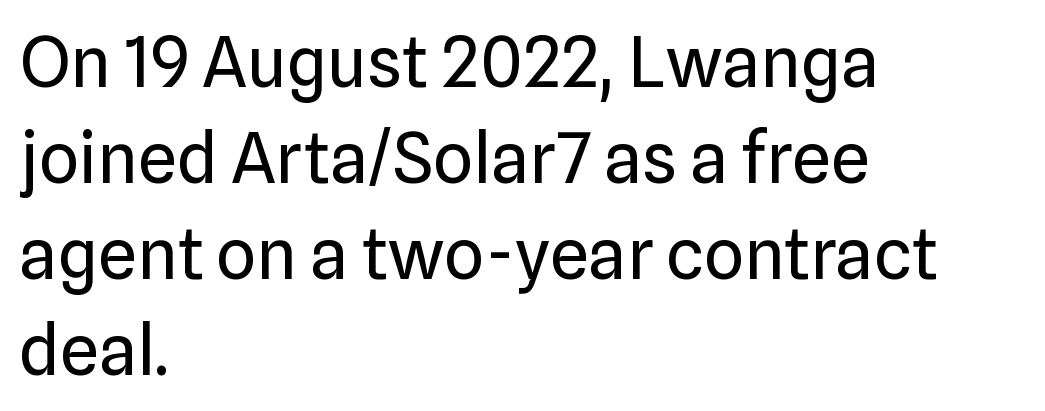
Are there feet on the stems? There aren't — it's a sans. The lettering holds an erect, upright posture throughout. Normally led — the rows are evenly, conventionally spaced. The line texture is even and compact thanks to regular tracking.
